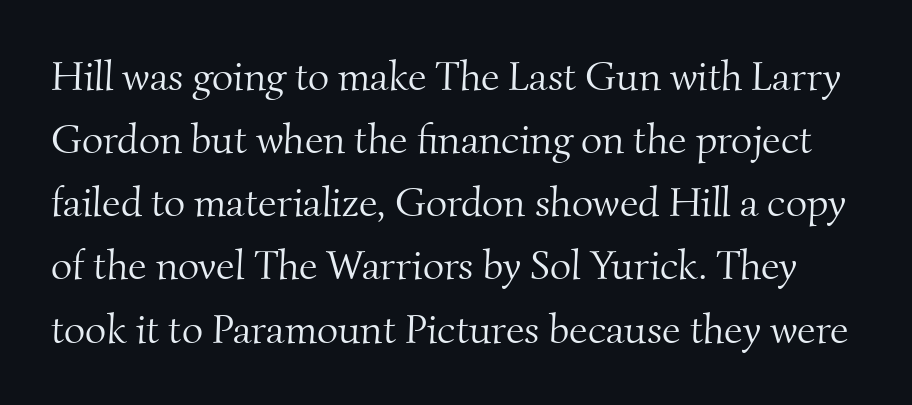
The rendering uses natural spacing where letterforms have individual widths. Check the space under the baseline: it is left empty. Horizontal bands of white between lines are of average thickness. This sample uses a serif face.
